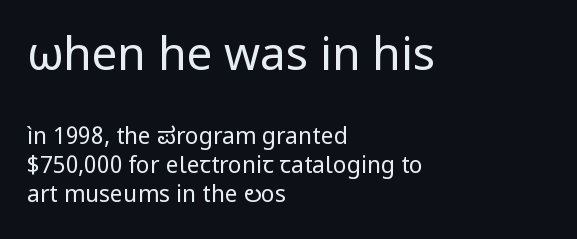
A student would notice the top passage is typeset larger than what follows. Weight: regular or lighter. Style check: upright. Plain, unruled lines of type. In terms of letterspacing, this is plain default setting. The lines sit at an ordinary, default distance from one another.
